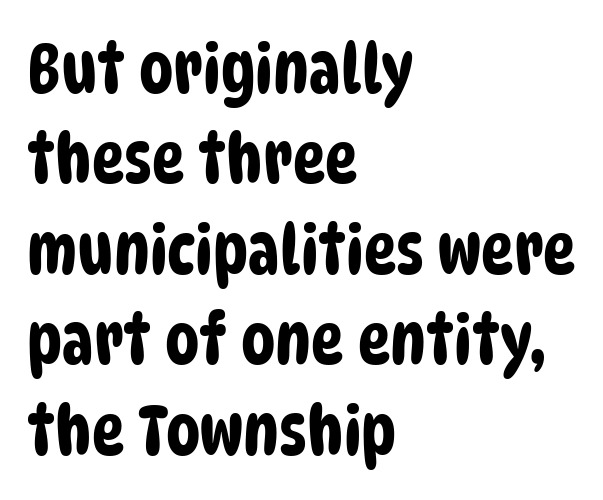
The image shows 69 px condensed sans-serif type; set left-aligned, normal line spacing (1.31x), normal letter spacing, not underlined; low stroke contrast and a large x-height.
